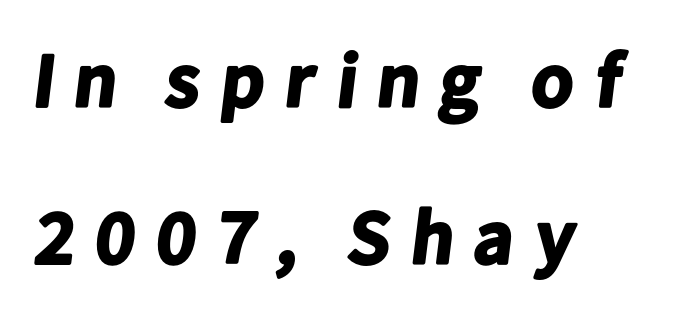
{"serif": "no", "bold": "yes", "weight": "bold", "width": "normal", "stroke_contrast": "low", "x_height": "medium", "monospaced": "no", "underline": "no", "align": "left", "line_spacing": "loose", "line_spacing_ratio": 2.04, "letter_spacing": "wide", "letter_spacing_em": 0.2, "glyph_px": 77}
